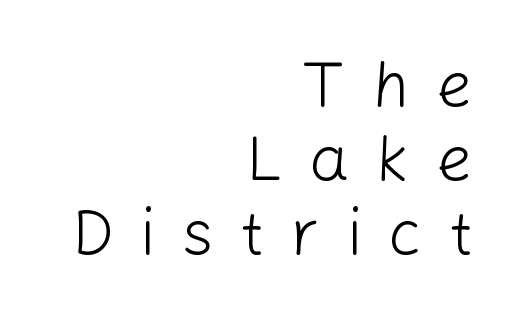
{"serif": "no", "italic": "no", "bold": "no", "weight": "light", "width": "normal", "stroke_contrast": "low", "x_height": "medium", "monospaced": "no", "underline": "no", "align": "right", "line_spacing_ratio": 1.16, "letter_spacing": "wide", "letter_spacing_em": 0.41, "glyph_px": 64}
